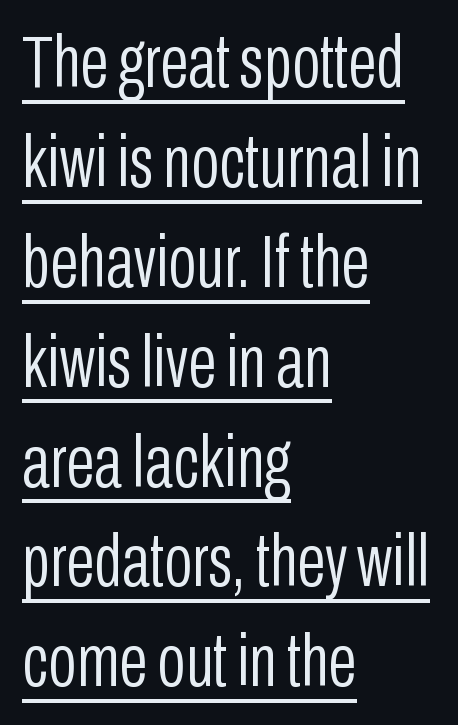
{"serif": "no", "italic": "no", "bold": "no", "weight": "light", "width": "condensed", "stroke_contrast": "low", "x_height": "medium", "monospaced": "no", "underline": "yes", "align": "left", "line_spacing": "normal", "line_spacing_ratio": 1.35, "letter_spacing": "normal", "letter_spacing_em": 0.0, "glyph_px": 74}
